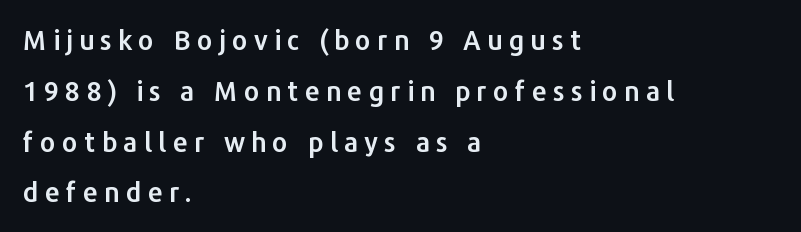
{"italic": "no", "underline": "no", "align": "left", "line_spacing_ratio": 1.88, "letter_spacing": "wide", "letter_spacing_em": 0.22, "glyph_px": 27}
